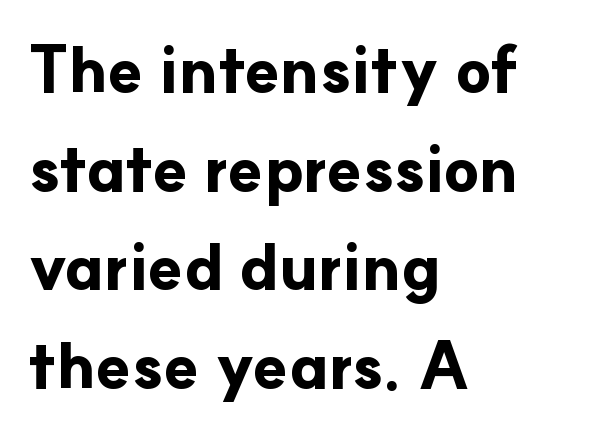
Every row of glyphs begins at an identical x-position on the left. What weight is shown? A full bold with thick strokes. The horizontal fit of the characters is conventional and even. Type style note: lacks serifs. Here the designer chose a conventional face with non-uniform glyph widths.
